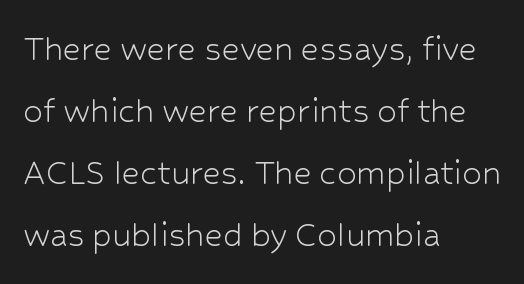
{"serif": "no", "italic": "no", "bold": "no", "weight": "light", "width": "normal", "stroke_contrast": "low", "x_height": "medium", "monospaced": "no", "underline": "no", "align": "left", "line_spacing": "normal", "line_spacing_ratio": 1.59, "letter_spacing": "normal", "letter_spacing_em": 0.0, "glyph_px": 39}
